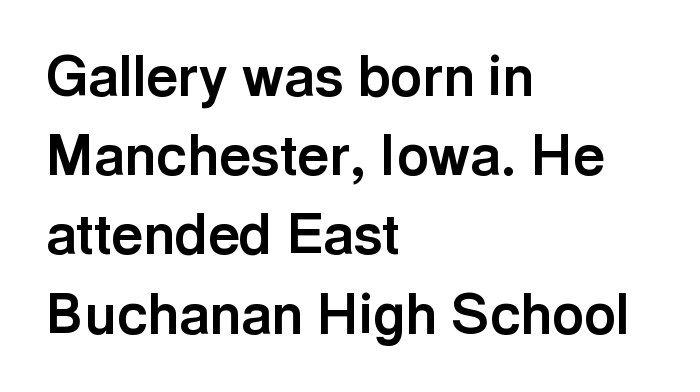
{"serif": "no", "italic": "no", "bold": "yes", "weight": "bold", "width": "normal", "x_height": "medium", "monospaced": "no", "underline": "no", "align": "left", "line_spacing": "normal", "line_spacing_ratio": 1.44, "letter_spacing": "normal", "letter_spacing_em": 0.0, "glyph_px": 55}
